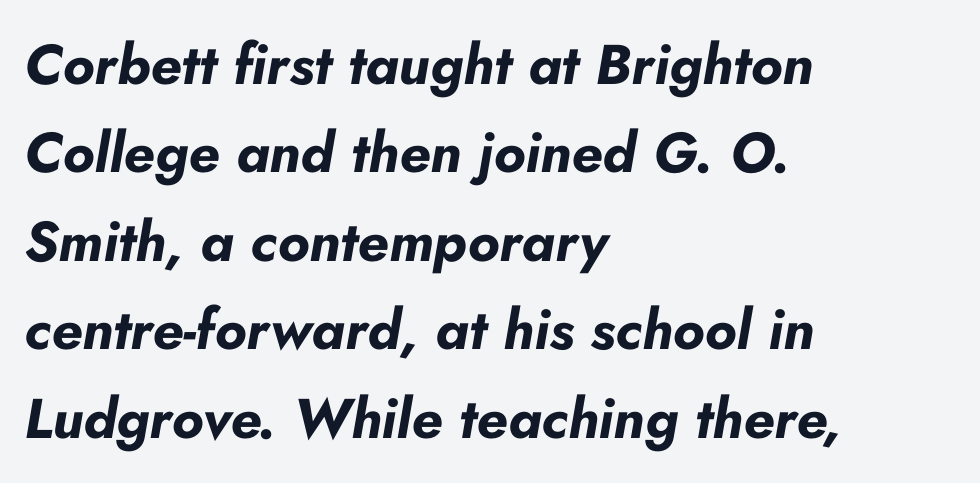
Chunky letters — that's bold for sure. Each letter keeps its own natural width here, so spacing adapts to shape. Posture: slanted. Every row of glyphs begins at an identical x-position on the left. The passage shown stacks its lines at a standard gap.
